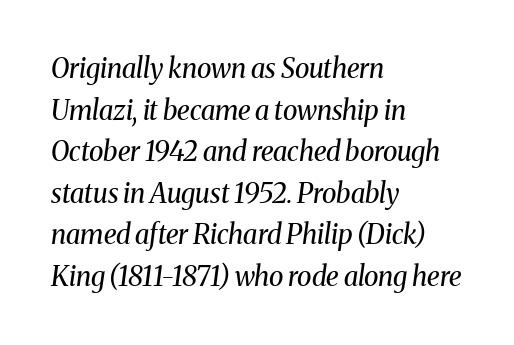
The image shows 27 px text type, italic (leaning right); set left-aligned, normal line spacing (1.54x), normal letter spacing, not underlined.
